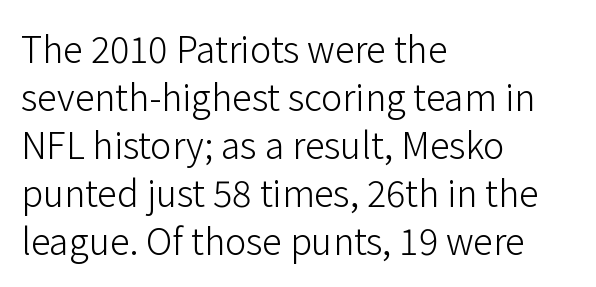
Q: Is the text bold? A: No.
Q: Is the text italic (slanted)? A: No, it is upright.
Q: Is the typeface a serif or a sans-serif typeface? A: Sans-serif.
Q: Is the text underlined? A: No.
Q: How is the paragraph aligned? A: Left-aligned.
Q: Is the spacing between letters normal or unusually wide? A: Normal.
Q: Is the spacing between lines tight, normal or loose? A: Normal.
Q: Width (condensed, normal, or wide)? A: Normal.
Q: Stroke contrast? A: Low.
Q: x-height? A: Medium.
Q: Monospaced? A: No.
